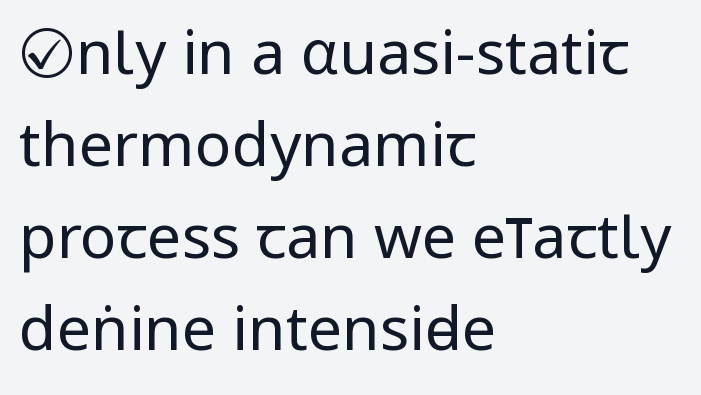
Q: Is the text bold? A: No.
Q: Is the text italic (slanted)? A: No, it is upright.
Q: Is the typeface a serif or a sans-serif typeface? A: Sans-serif.
Q: Is the text underlined? A: No.
Q: How is the paragraph aligned? A: Left-aligned.
Q: Is the spacing between letters normal or unusually wide? A: Normal.
Q: Is the spacing between lines tight, normal or loose? A: Normal.
Q: Width (condensed, normal, or wide)? A: Condensed.
Q: Stroke contrast? A: Low.
Q: x-height? A: Large.
Q: Monospaced? A: No.
